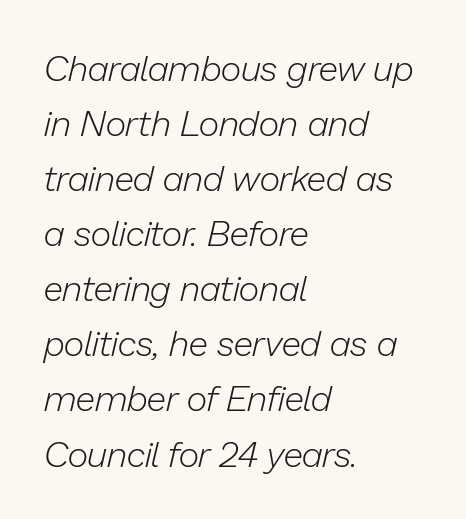
Varying glyph widths throughout — classic text-font behaviour. This is not heavy type; no bold has been used. Looking at the ascenders, they clearly lean. This sample uses plain, unmodified letter spacing.
